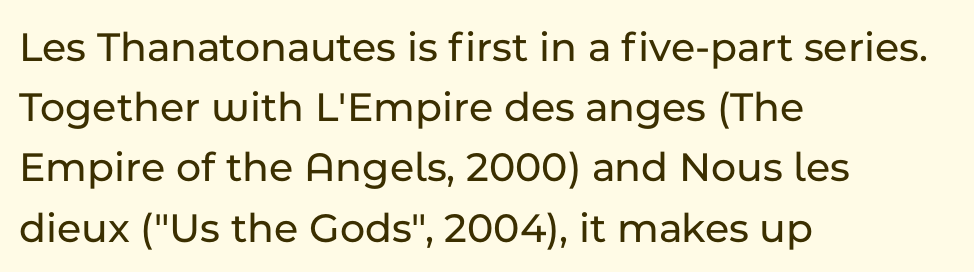
Q: Is the text italic (slanted)? A: No, it is upright.
Q: Is the typeface a serif or a sans-serif typeface? A: Sans-serif.
Q: Is the text underlined? A: No.
Q: How is the paragraph aligned? A: Left-aligned.
Q: Is the spacing between letters normal or unusually wide? A: Normal.
Q: Is the spacing between lines tight, normal or loose? A: Normal.
Q: Width (condensed, normal, or wide)? A: Normal.
Q: Stroke contrast? A: Low.
Q: x-height? A: Medium.
Q: Monospaced? A: No.
